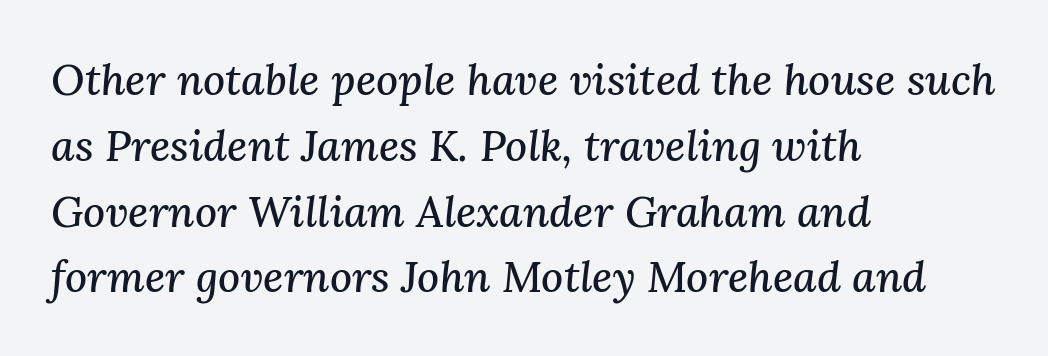
{"serif": "yes", "italic": "yes", "lean": "right", "slant_degrees": 3, "width": "normal", "stroke_contrast": "medium", "x_height": "medium", "monospaced": "no", "underline": "no", "align": "left", "line_spacing": "normal", "line_spacing_ratio": 1.53, "letter_spacing": "normal", "letter_spacing_em": 0.0, "glyph_px": 43}
